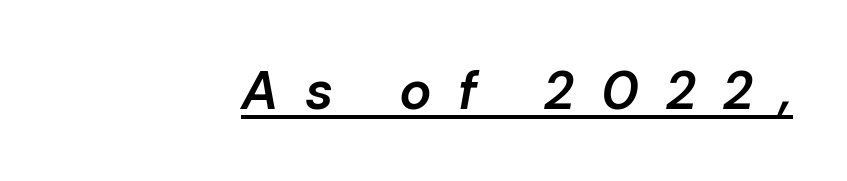
The image shows 54 px semibold type, italic (leaning right); set right-aligned, unusually wide letter spacing (+0.48 em), underlined; low stroke contrast and a medium x-height.
